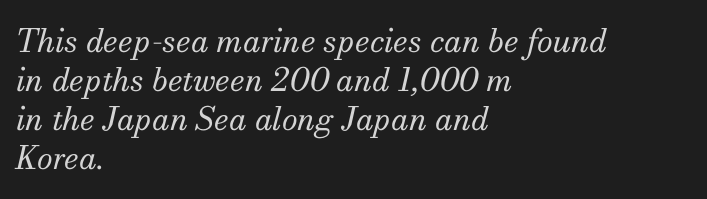
{"serif": "yes", "italic": "yes", "lean": "right", "slant_degrees": 13, "bold": "no", "weight": "regular", "width": "normal", "stroke_contrast": "medium", "x_height": "small", "monospaced": "no", "underline": "no", "align": "left", "line_spacing_ratio": 1.22, "letter_spacing": "normal", "letter_spacing_em": 0.0, "glyph_px": 32}
